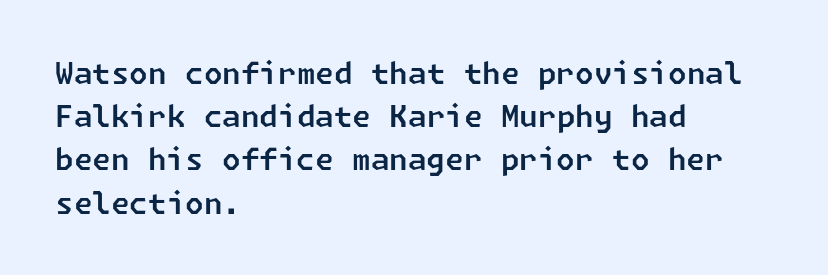
{"serif": "no", "width": "normal", "stroke_contrast": "low", "x_height": "medium", "underline": "no", "align": "left", "line_spacing": "normal", "line_spacing_ratio": 1.44, "letter_spacing": "normal", "letter_spacing_em": 0.0, "glyph_px": 30}
